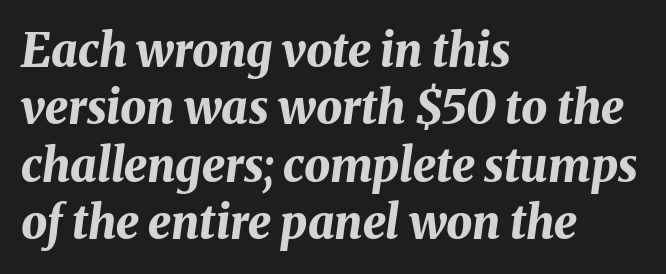
Q: Is the text bold? A: Yes.
Q: Is the text italic (slanted)? A: Yes, it leans right by about 8 degrees.
Q: Is the text underlined? A: No.
Q: How is the paragraph aligned? A: Left-aligned.
Q: Is the spacing between letters normal or unusually wide? A: Normal.
Q: Is the spacing between lines tight, normal or loose? A: Normal.
Q: Width (condensed, normal, or wide)? A: Normal.
Q: Stroke contrast? A: Medium.
Q: x-height? A: Medium.
Q: Monospaced? A: No.
